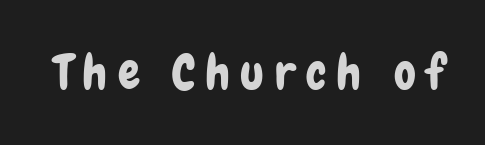
Q: Is the text italic (slanted)? A: No, it is upright.
Q: Is the typeface a serif or a sans-serif typeface? A: Sans-serif.
Q: Is the text underlined? A: No.
Q: Is the spacing between letters normal or unusually wide? A: Unusually wide.
Q: Width (condensed, normal, or wide)? A: Condensed.
Q: Stroke contrast? A: Low.
Q: x-height? A: Medium.
Q: Monospaced? A: No.
